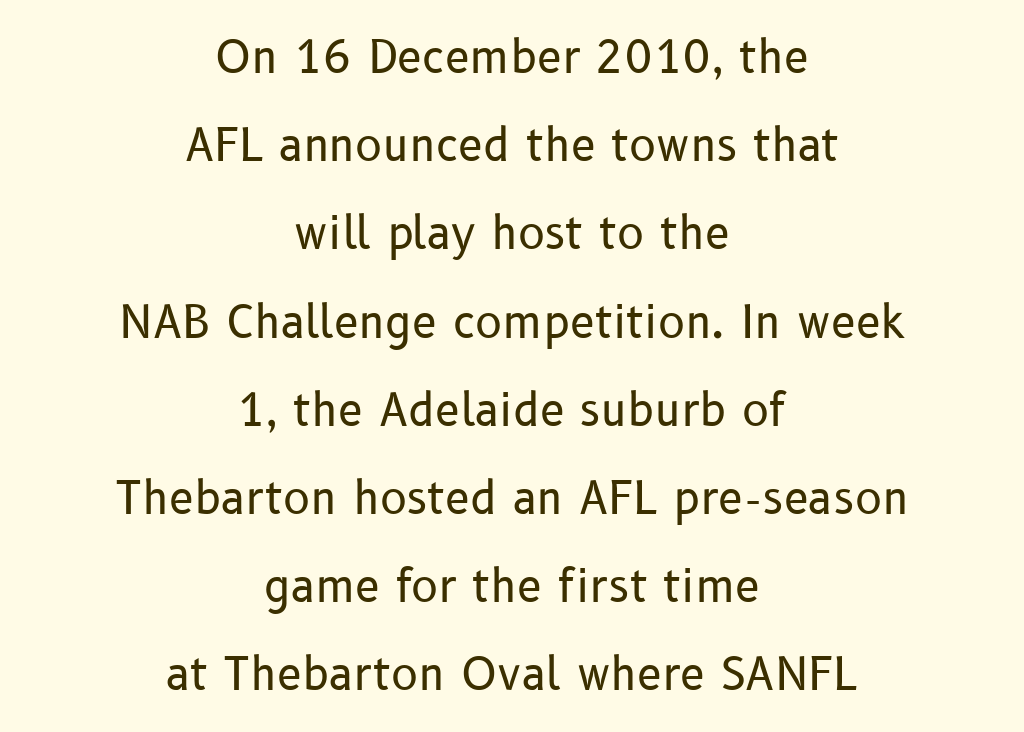
{"serif": "no", "italic": "no", "bold": "no", "weight": "regular", "width": "normal", "stroke_contrast": "low", "x_height": "medium", "monospaced": "no", "underline": "no", "align": "center", "line_spacing": "loose", "line_spacing_ratio": 1.96, "letter_spacing": "normal", "letter_spacing_em": 0.0, "glyph_px": 45}
